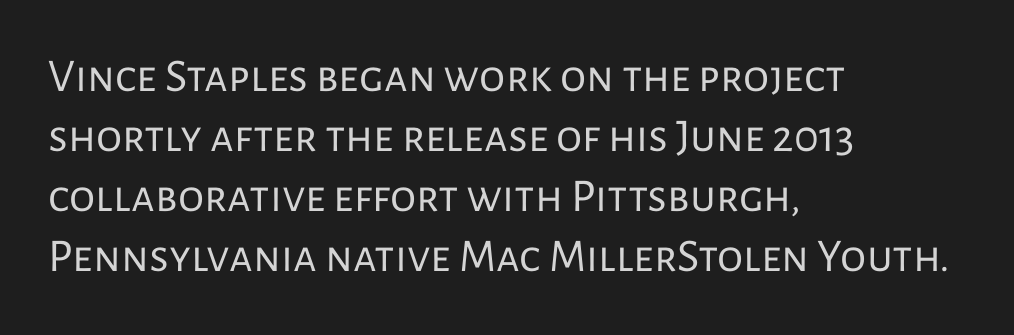
Teacher's note: observe the even left margin — that is flush-left alignment. The letters advance in unequal steps, a hallmark of proportional type. The font's upright variant was chosen for this text. Unlike a traditional serif, this face leaves its strokes unadorned. Does the leading feel generous? No, just average.
